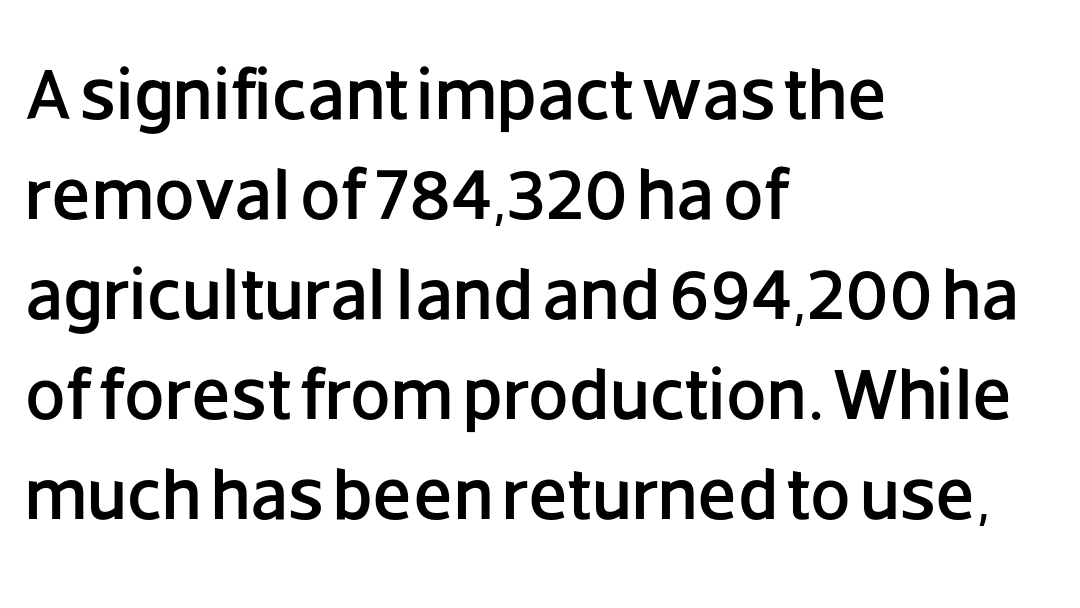
{"serif": "no", "italic": "no", "width": "normal", "stroke_contrast": "low", "x_height": "large", "monospaced": "no", "underline": "no", "align": "left", "line_spacing": "normal", "line_spacing_ratio": 1.39, "letter_spacing": "normal", "letter_spacing_em": 0.0, "glyph_px": 72}
